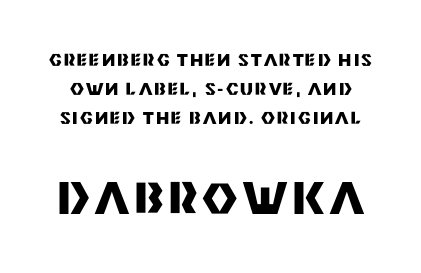
Notice how thick the strokes are: this is what a full bold looks like. A bare baseline throughout the passage. The rendering enlarges the type as you move from the upper chunk to the lower. The rendering uses natural spacing where letterforms have individual widths. Designer's note — italics off, roman on. Each letter's strokes conclude bluntly, with no projecting serifs.
